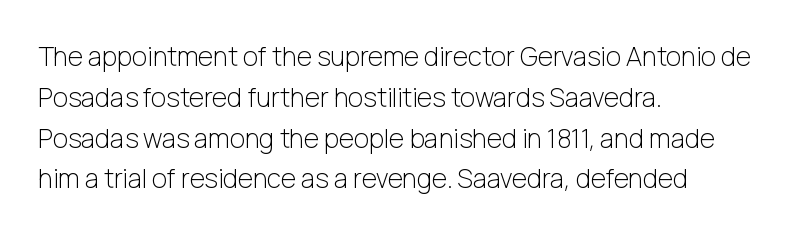
Q: Is the text bold? A: No.
Q: Is the text italic (slanted)? A: No, it is upright.
Q: Is the text underlined? A: No.
Q: How is the paragraph aligned? A: Left-aligned.
Q: Is the spacing between letters normal or unusually wide? A: Normal.
Q: Is the spacing between lines tight, normal or loose? A: Normal.
